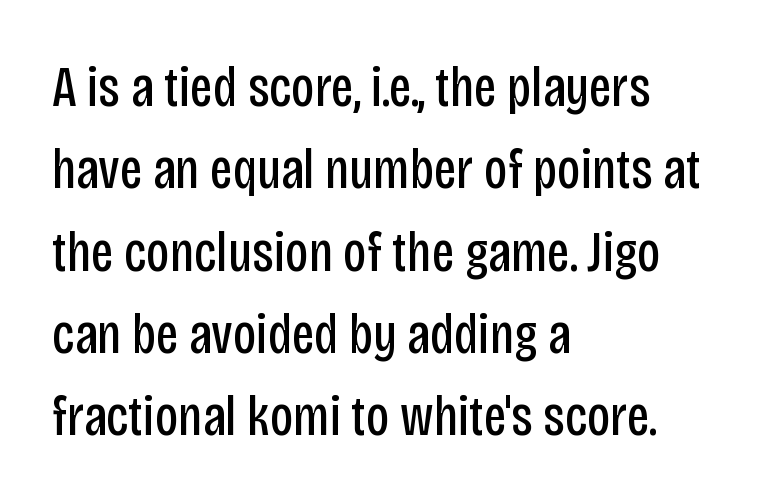
Observe the ordinary spacing: letters are neighbours, not strangers. This is not heavy type; no bold has been used. Casual observation: everything's shoved over to the left. Look at the bottom of the vertical strokes: they stop flat, with no serifs. The letters stand straight up with perfectly vertical stems.
